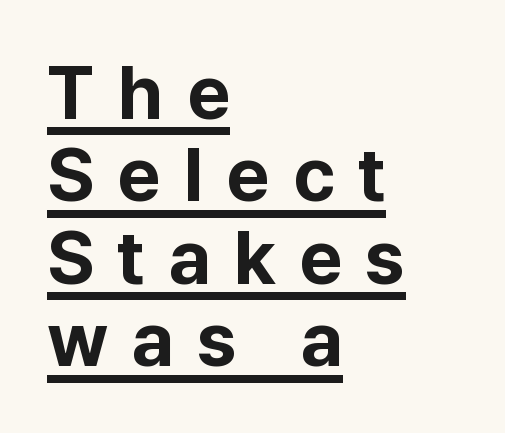
The image shows 75 px bold sans-serif type, upright; set left-aligned, tight line spacing (1.1x), unusually wide letter spacing (+0.31 em), underlined; low stroke contrast and a medium x-height.
